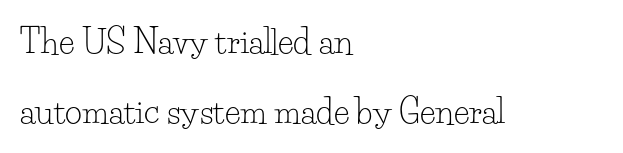
Q: Is the text bold? A: No.
Q: Is the text italic (slanted)? A: No, it is upright.
Q: Is the typeface a serif or a sans-serif typeface? A: Serif.
Q: Is the text underlined? A: No.
Q: How is the paragraph aligned? A: Left-aligned.
Q: Is the spacing between letters normal or unusually wide? A: Normal.
Q: Is the spacing between lines tight, normal or loose? A: Loose.
Q: Width (condensed, normal, or wide)? A: Normal.
Q: Stroke contrast? A: Low.
Q: x-height? A: Small.
Q: Monospaced? A: No.
